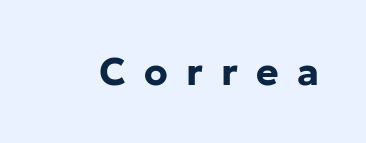
Stroke terminals: plain, sans-serif. Each letter keeps its own natural width here, so spacing adapts to shape. When letters stand straight like this, we call the style roman or upright. Weight: bold. The baseline area is clear. Glyph-to-glyph distance is far greater than everyday printed text.
